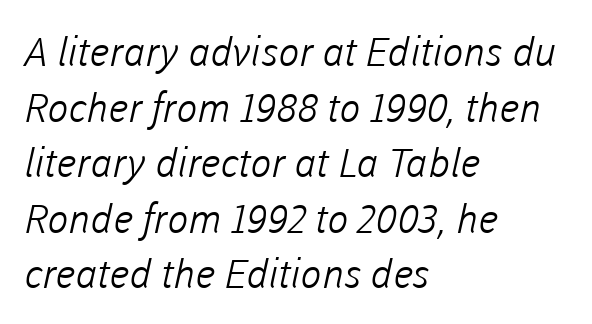
Q: Is the text bold? A: No.
Q: Is the typeface a serif or a sans-serif typeface? A: Sans-serif.
Q: Is the text underlined? A: No.
Q: How is the paragraph aligned? A: Left-aligned.
Q: Is the spacing between letters normal or unusually wide? A: Normal.
Q: Is the spacing between lines tight, normal or loose? A: Normal.
Q: Width (condensed, normal, or wide)? A: Normal.
Q: Stroke contrast? A: Low.
Q: x-height? A: Medium.
Q: Monospaced? A: No.
